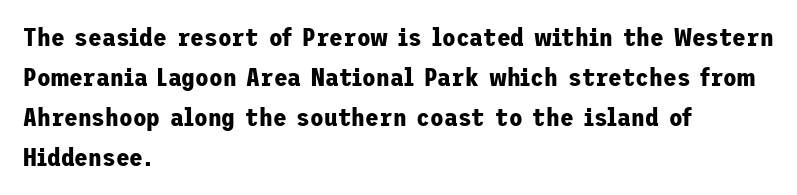
The image shows 25 px bold type, upright; set left-aligned, normal line spacing (1.6x), normal letter spacing, not underlined.
